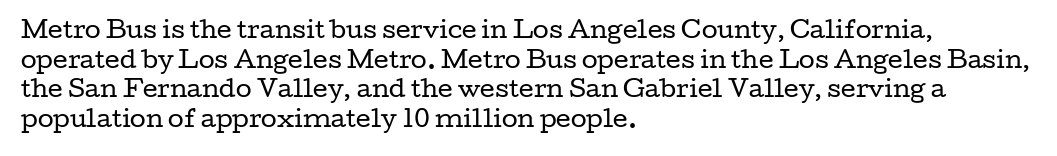
Q: Is the text bold? A: No.
Q: Is the text italic (slanted)? A: No, it is upright.
Q: Is the text underlined? A: No.
Q: How is the paragraph aligned? A: Left-aligned.
Q: Is the spacing between letters normal or unusually wide? A: Normal.
Q: Is the spacing between lines tight, normal or loose? A: Normal.
